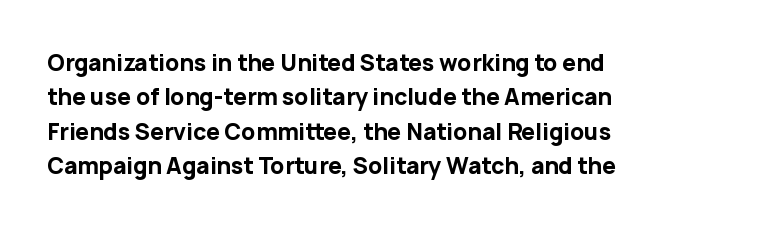
Q: Is the text bold? A: Yes.
Q: Is the text italic (slanted)? A: No, it is upright.
Q: Is the text underlined? A: No.
Q: How is the paragraph aligned? A: Left-aligned.
Q: Is the spacing between letters normal or unusually wide? A: Normal.
Q: Is the spacing between lines tight, normal or loose? A: Normal.
